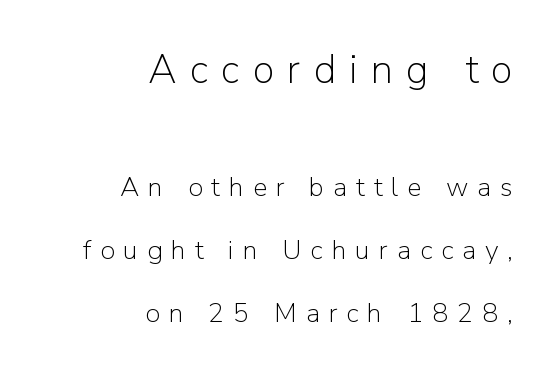
Q: Is the text bold? A: No.
Q: Is the text italic (slanted)? A: No, it is upright.
Q: Is the typeface a serif or a sans-serif typeface? A: Sans-serif.
Q: Is the text underlined? A: No.
Q: How is the paragraph aligned? A: Right-aligned.
Q: Is the spacing between letters normal or unusually wide? A: Unusually wide.
Q: Is the spacing between lines tight, normal or loose? A: Loose.
Q: Which block of text is set in a larger size, the first (top) or the second (bottom)? A: The first (top) one.
Q: Width (condensed, normal, or wide)? A: Normal.
Q: Stroke contrast? A: Low.
Q: x-height? A: Medium.
Q: Monospaced? A: No.
